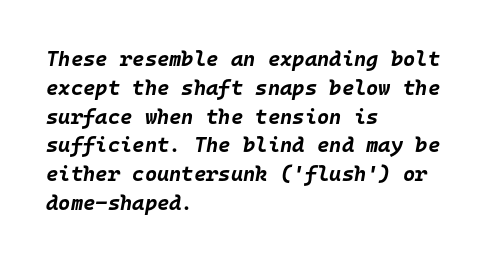
Normally led — the rows are evenly, conventionally spaced. Designer's note — italics engaged. Plenty of ink on the page — the face is bold. A typesetter would call this zero additional tracking. Alignment: flush left.
